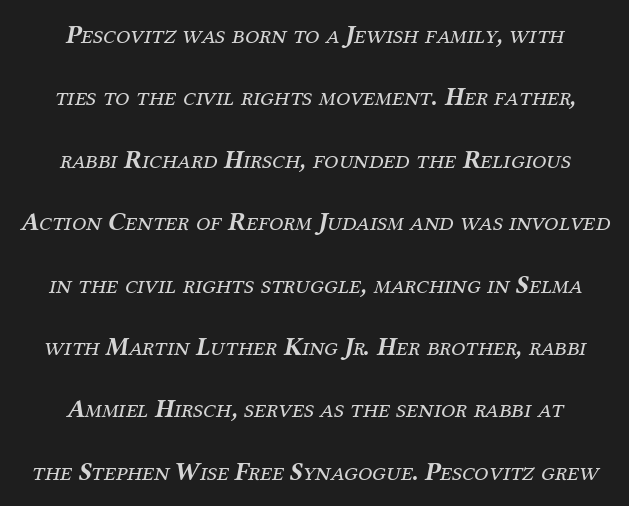
The glyphs are unaccompanied by any horizontal stroke below them. Whoever set this chose breathing room over compactness in the vertical rhythm. One-word summary of the alignment: center. Characters follow at the spacing the type designer built in. You can tell it's italic because the verticals aren't actually vertical. The typeface has the unassuming heft of standard copy or less.
